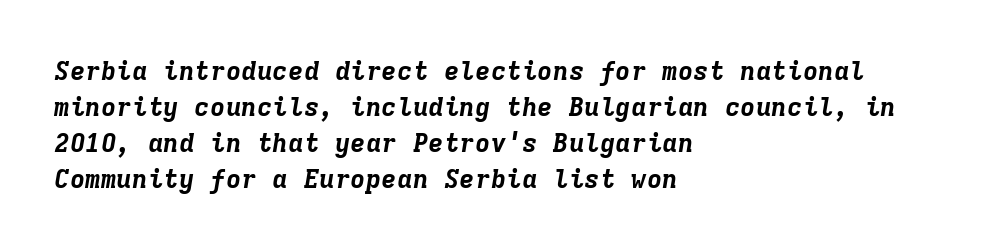
{"italic": "yes", "lean": "right", "slant_degrees": 9, "bold": "yes", "underline": "no", "align": "left", "line_spacing": "normal", "line_spacing_ratio": 1.38, "letter_spacing": "normal", "letter_spacing_em": 0.0, "glyph_px": 26}
